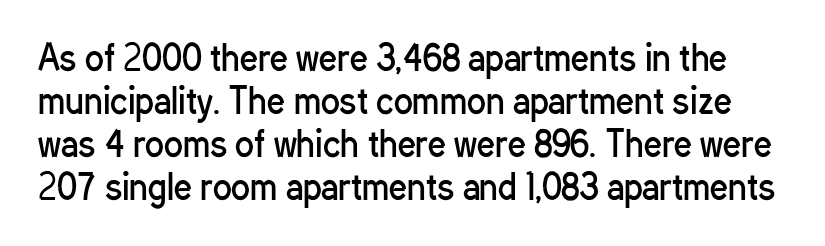
Unlike italic type, these characters show no tilt at all. Unbolded letterforms with no extra heft. Type style note: lacks serifs. Default kerning and tracking; the words read as compact shapes. The zone under the glyphs is completely vacant. Each letter keeps its own natural width here, so spacing adapts to shape.
